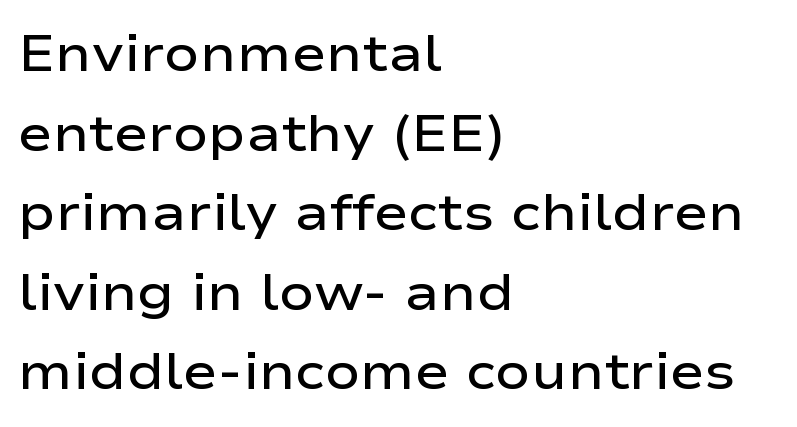
The rendering shows plain stroke endings on the letterforms — a sans-serif design. Reading down the column, the eye jumps a familiar distance to each next line. Character widths vary here, with narrow letters taking less room than wide ones. This is moderately heavy type, rendered in semibold. This sample uses an upright cut, with every glyph sitting square on the baseline. Layout note: lines flush left.
